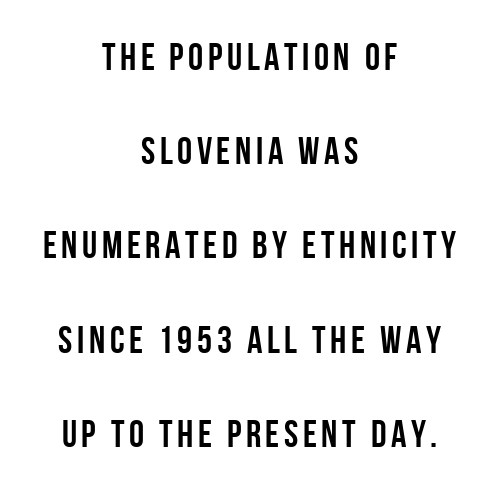
A typesetter would call this proportional, since set widths differ per character. These lines are centered, leaving both edges ragged. Do the letters lean? They stand straight. Look at the bottom of the vertical strokes: they stop flat, with no serifs. Notice the wide empty band between every row — that's loose leading.
